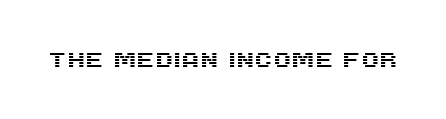
Q: Is the text italic (slanted)? A: No, it is upright.
Q: Is the text underlined? A: No.
Q: Is the spacing between letters normal or unusually wide? A: Normal.
